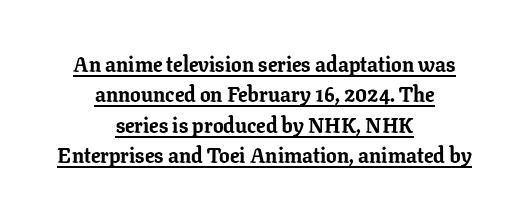
Q: Is the text bold? A: Yes.
Q: Is the text italic (slanted)? A: No, it is upright.
Q: Is the text underlined? A: Yes.
Q: How is the paragraph aligned? A: Centered.
Q: Is the spacing between letters normal or unusually wide? A: Normal.
Q: Is the spacing between lines tight, normal or loose? A: Normal.
